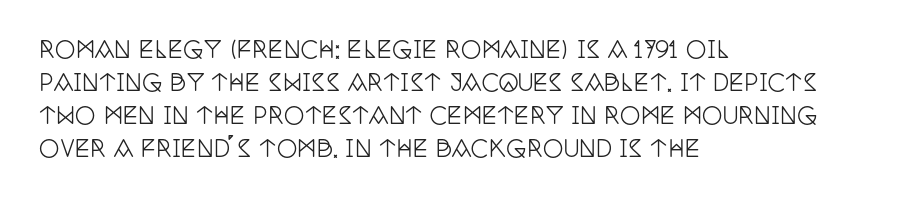
The image shows 23 px text type, upright; set left-aligned, normal line spacing (1.43x), normal letter spacing, not underlined.
